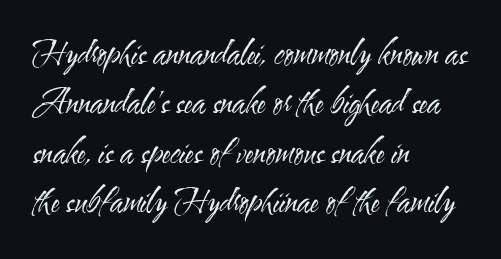
A typesetter would call this proportional, since set widths differ per character. This is sans-serif lettering, the kind often seen on screens and signage. Tracking here is standard; glyphs follow each other at the usual distance.
